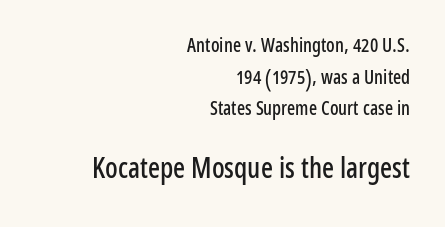
Q: Is the text italic (slanted)? A: No, it is upright.
Q: Is the typeface a serif or a sans-serif typeface? A: Sans-serif.
Q: Is the text underlined? A: No.
Q: How is the paragraph aligned? A: Right-aligned.
Q: Is the spacing between letters normal or unusually wide? A: Normal.
Q: Is the spacing between lines tight, normal or loose? A: Normal.
Q: Which block of text is set in a larger size, the first (top) or the second (bottom)? A: The second (bottom) one.
Q: Width (condensed, normal, or wide)? A: Condensed.
Q: Stroke contrast? A: Low.
Q: x-height? A: Medium.
Q: Monospaced? A: No.
